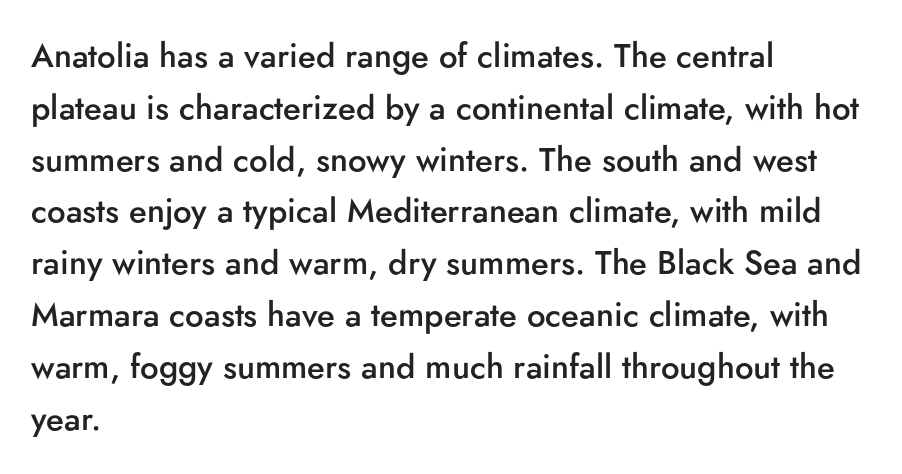
The image shows 33 px semibold sans-serif type, upright; set left-aligned, normal line spacing (1.57x), normal letter spacing, not underlined; low stroke contrast and a small x-height.
